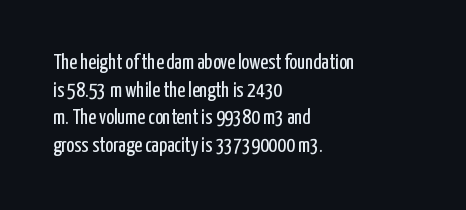
Q: Is the text bold? A: No.
Q: Is the text italic (slanted)? A: No, it is upright.
Q: Is the text underlined? A: No.
Q: How is the paragraph aligned? A: Left-aligned.
Q: Is the spacing between letters normal or unusually wide? A: Normal.
Q: Is the spacing between lines tight, normal or loose? A: Normal.
